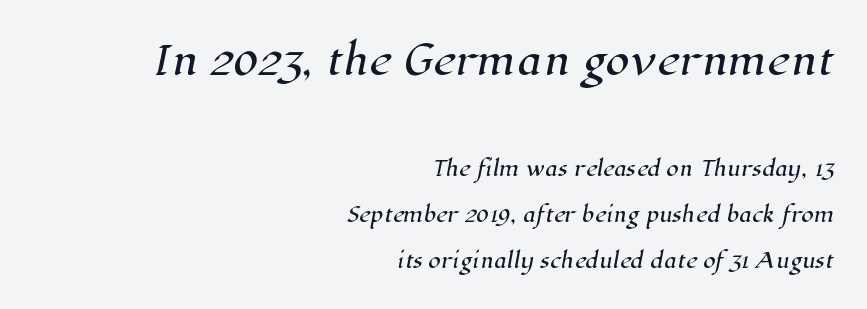
{"serif": "yes", "width": "normal", "stroke_contrast": "high", "x_height": "medium", "monospaced": "no", "underline": "no", "align": "right", "line_spacing": "loose", "line_spacing_ratio": 2.3, "letter_spacing": "normal", "letter_spacing_em": 0.0, "larger_block": "first", "size_ratio": 1.95, "glyph_px": 39}
